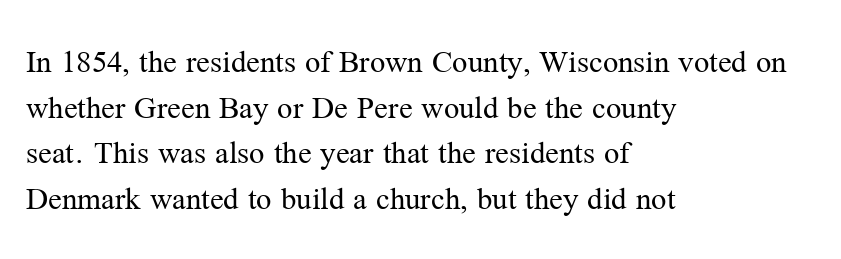
The image shows 34 px regular-weight serif type, upright; set left-aligned, normal line spacing (1.34x), normal letter spacing, not underlined; medium stroke contrast and a medium x-height.
